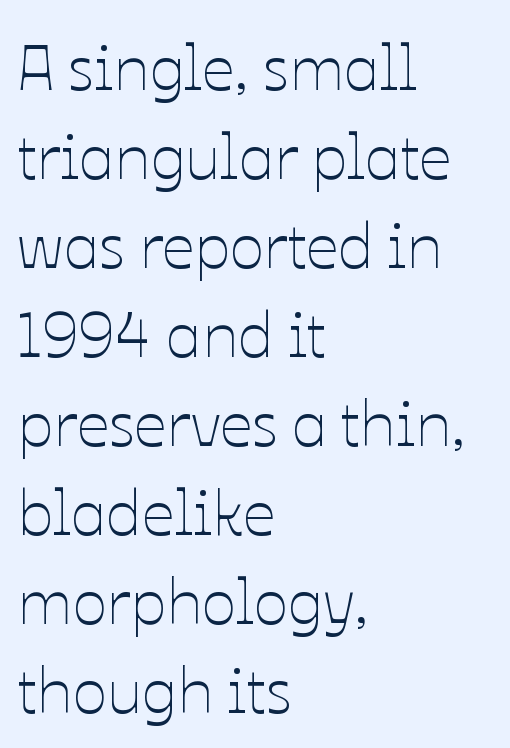
Visually the block forms a straight wall on the left and a jagged coastline on the right. The face used here is proportionally spaced, like ordinary book or web type. Vertically, the passage feels balanced, rows spaced as you'd expect. Unbolded letterforms with no extra heft.
